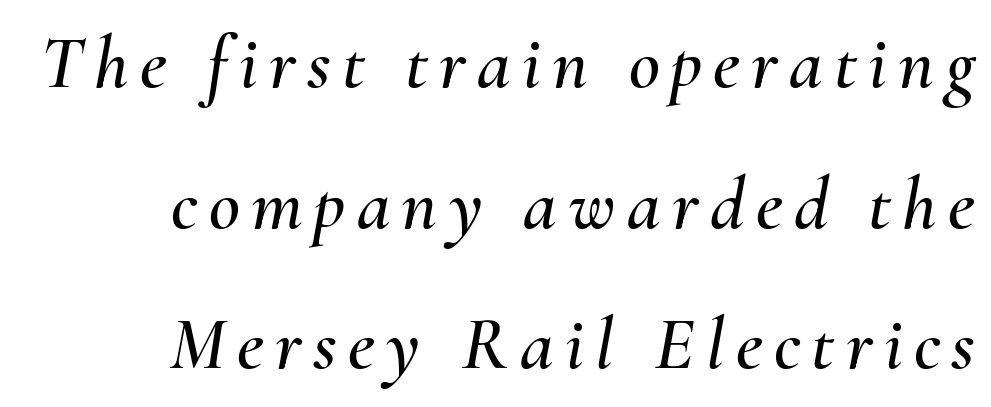
{"italic": "yes", "lean": "right", "slant_degrees": 10, "width": "normal", "stroke_contrast": "medium", "x_height": "small", "monospaced": "no", "underline": "no", "align": "right", "line_spacing_ratio": 1.85, "glyph_px": 76}
